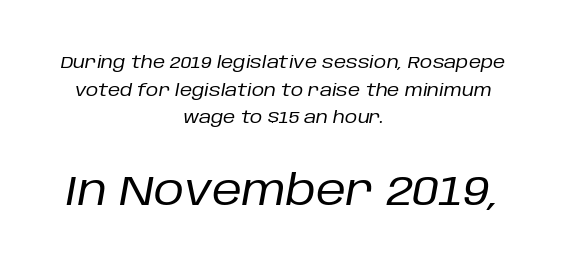
{"italic": "yes", "lean": "right", "slant_degrees": 10, "bold": "no", "weight": "regular", "width": "normal", "stroke_contrast": "low", "x_height": "large", "monospaced": "no", "underline": "no", "align": "center", "line_spacing": "normal", "line_spacing_ratio": 1.63, "letter_spacing": "normal", "letter_spacing_em": 0.0, "larger_block": "second", "size_ratio": 2.47, "glyph_px": 42}
